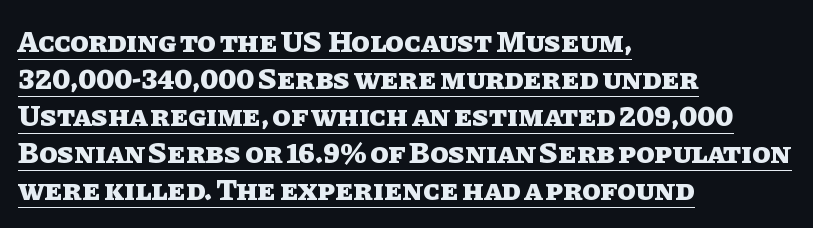
{"italic": "no", "bold": "yes", "weight": "heavy", "width": "normal", "stroke_contrast": "low", "x_height": "large", "monospaced": "no", "underline": "yes", "align": "left", "line_spacing_ratio": 1.23, "letter_spacing": "normal", "letter_spacing_em": 0.0, "glyph_px": 30}
